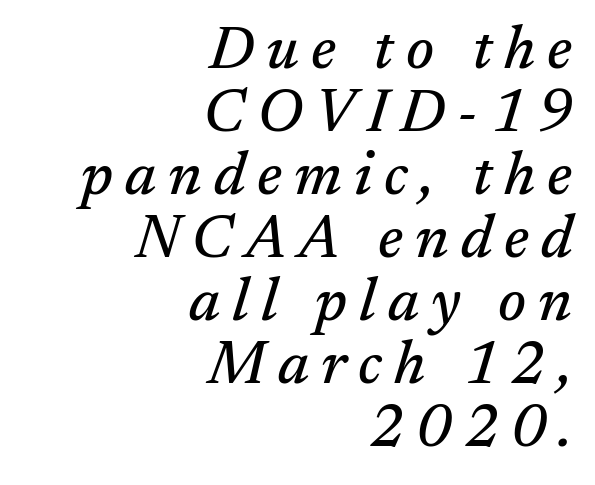
{"serif": "yes", "italic": "yes", "lean": "right", "slant_degrees": 17, "width": "normal", "stroke_contrast": "medium", "x_height": "medium", "monospaced": "no", "underline": "no", "align": "right", "line_spacing": "tight", "line_spacing_ratio": 1.05, "letter_spacing": "wide", "letter_spacing_em": 0.2, "glyph_px": 60}
